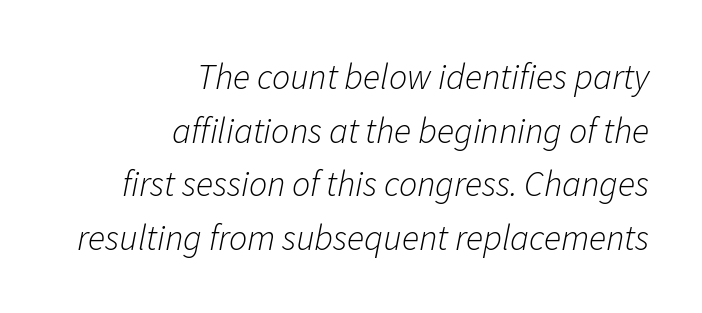
The image shows 36 px light type, italic (leaning right); set right-aligned, normal line spacing (1.49x), normal letter spacing, not underlined; low stroke contrast and a medium x-height.
